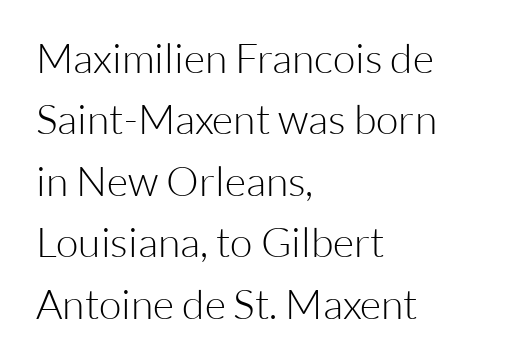
{"serif": "no", "italic": "no", "bold": "no", "weight": "light", "width": "normal", "stroke_contrast": "low", "x_height": "medium", "monospaced": "no", "underline": "no", "align": "left", "line_spacing": "normal", "line_spacing_ratio": 1.5, "letter_spacing": "normal", "letter_spacing_em": 0.0, "glyph_px": 41}
